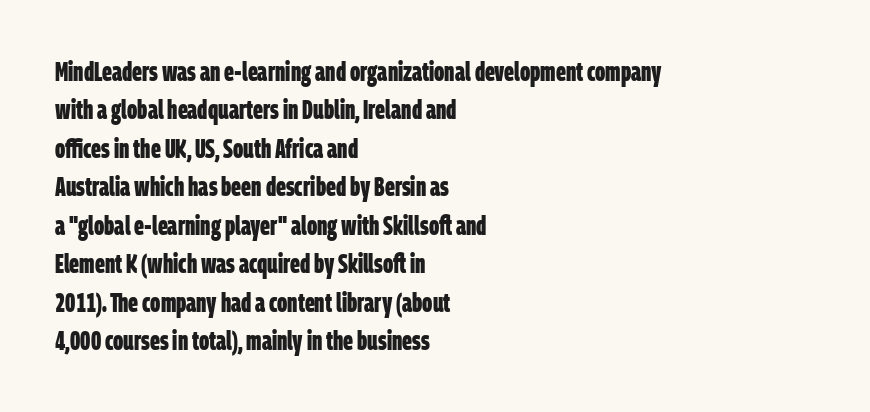
The image shows 26 px bold type; set left-aligned, normal line spacing (1.48x), normal letter spacing, not underlined.
